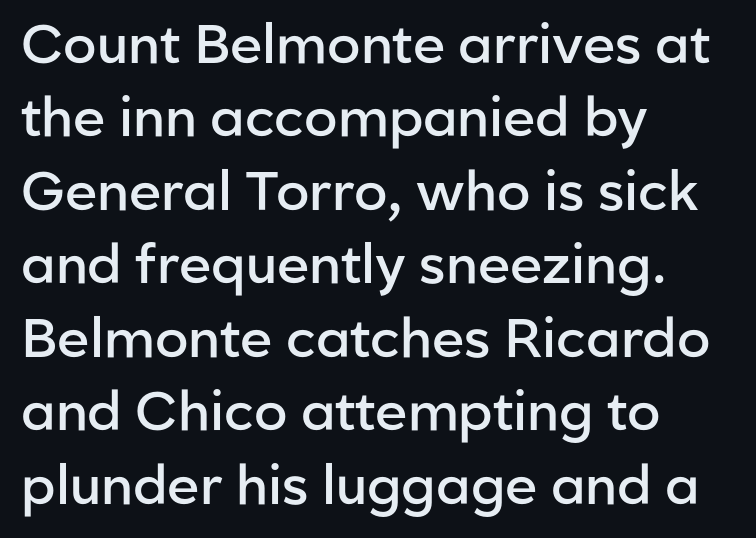
Q: Is the text bold? A: Semi-bold.
Q: Is the text italic (slanted)? A: No, it is upright.
Q: Is the typeface a serif or a sans-serif typeface? A: Sans-serif.
Q: Is the text underlined? A: No.
Q: How is the paragraph aligned? A: Left-aligned.
Q: Is the spacing between letters normal or unusually wide? A: Normal.
Q: Is the spacing between lines tight, normal or loose? A: Normal.
Q: Width (condensed, normal, or wide)? A: Normal.
Q: Stroke contrast? A: Low.
Q: x-height? A: Medium.
Q: Monospaced? A: No.
